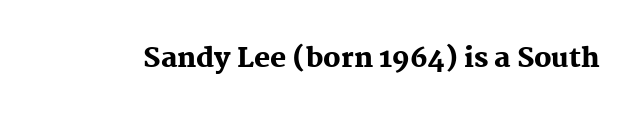
What stands out about the letter spacing? Nothing — it is the standard amount. No italicization has been applied; the sample stays upright. The gap between lines stays unmarked. Thick stems and heavy bowls — unmistakably bold.
